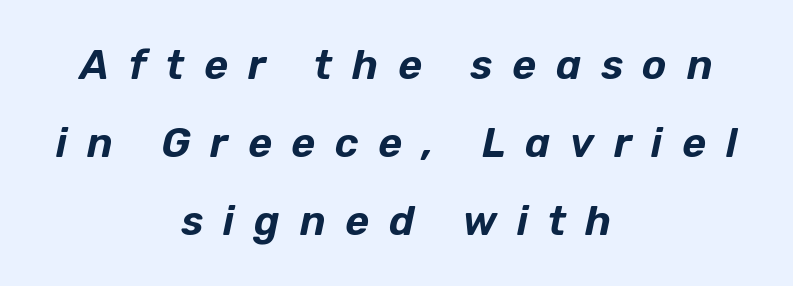
These lines have a slow, spaced-out rhythm from letter to letter. This sample has the flowing, uneven cadence of proportional lettering. Line spacing here is loose. Posture: slanted. Quick note: underline off. If you folded the block vertically in half, each line would mirror itself in length.
